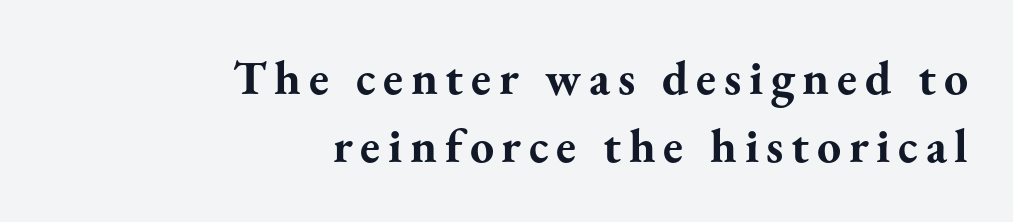
Students, observe: this is what conventionally led text looks like. The characters display serif detailing at their extremities. The letters are bold, with thick, heavy strokes. A typesetter would mark this as roman, not italic.
